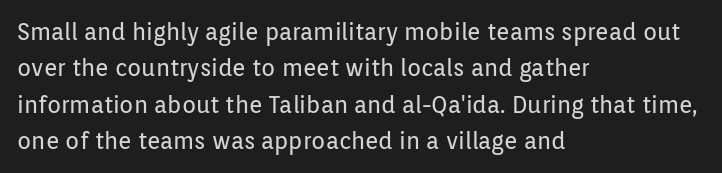
The image shows 23 px text type, upright; set left-aligned, normal line spacing (1.58x), normal letter spacing, not underlined.
